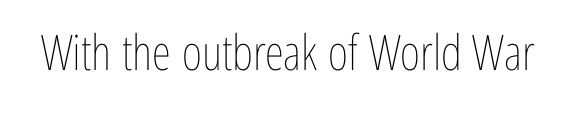
Q: Is the text bold? A: No.
Q: Is the text italic (slanted)? A: No, it is upright.
Q: Is the text underlined? A: No.
Q: Is the spacing between letters normal or unusually wide? A: Normal.
Q: Width (condensed, normal, or wide)? A: Condensed.
Q: Stroke contrast? A: Low.
Q: x-height? A: Medium.
Q: Monospaced? A: No.
